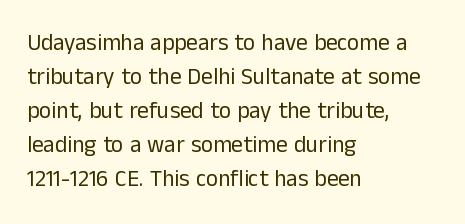
The image shows 23 px text type, upright; set left-aligned, normal line spacing (1.48x), normal letter spacing, not underlined.
